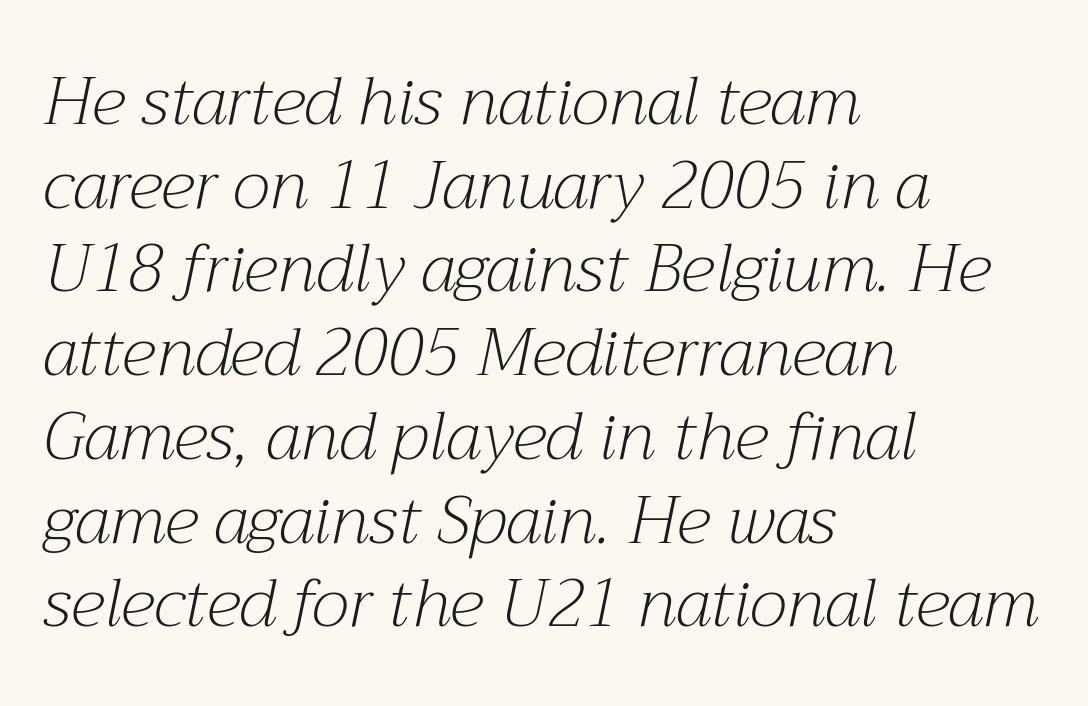
{"serif": "yes", "italic": "yes", "lean": "right", "slant_degrees": 12, "bold": "no", "weight": "light", "width": "normal", "stroke_contrast": "medium", "x_height": "medium", "monospaced": "no", "underline": "no", "align": "left", "line_spacing": "normal", "line_spacing_ratio": 1.25, "letter_spacing": "normal", "letter_spacing_em": 0.0, "glyph_px": 67}
